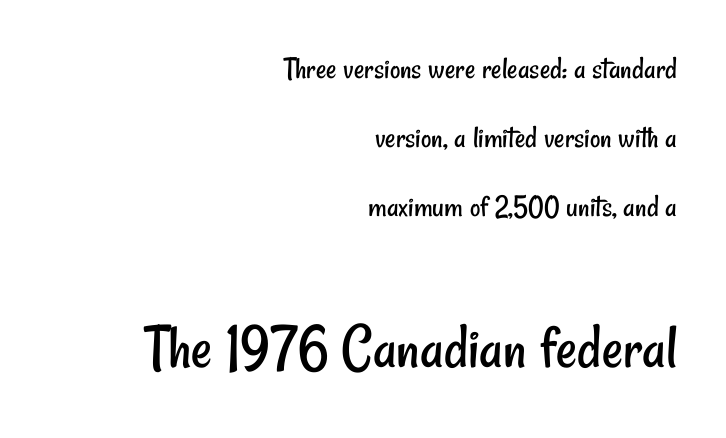
{"serif": "no", "bold": "no", "weight": "regular", "width": "condensed", "stroke_contrast": "low", "x_height": "small", "monospaced": "no", "underline": "no", "align": "right", "line_spacing": "loose", "line_spacing_ratio": 2.16, "letter_spacing": "normal", "letter_spacing_em": 0.0, "larger_block": "second", "size_ratio": 2.03, "glyph_px": 65}
